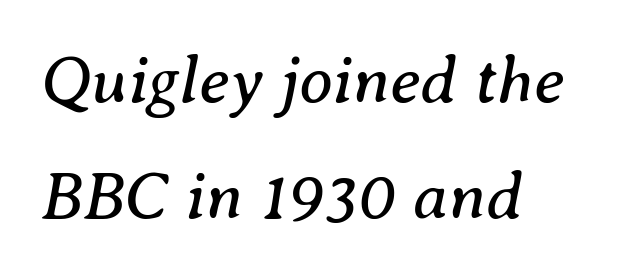
{"serif": "yes", "italic": "yes", "lean": "right", "slant_degrees": 8, "bold": "no", "weight": "regular", "width": "normal", "stroke_contrast": "medium", "x_height": "medium", "monospaced": "no", "underline": "no", "align": "left", "line_spacing": "normal", "line_spacing_ratio": 1.7, "letter_spacing": "normal", "letter_spacing_em": 0.0, "glyph_px": 68}
